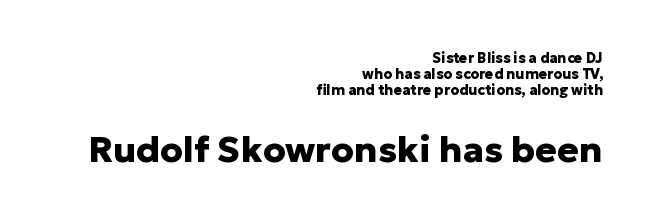
The block sitting lower on the canvas is the one with enlarged characters. Type without underlining. No extra tracking has been applied to these lines. The type family on display is of the sans-serif kind. This is the regular roman posture of the typeface. Proportional: the letters do not fall into vertical columns.
